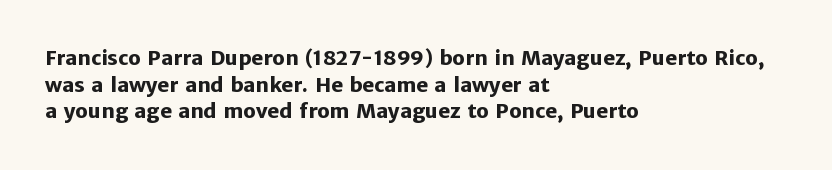
{"italic": "no", "bold": "yes", "underline": "no", "align": "left", "line_spacing": "normal", "line_spacing_ratio": 1.33, "letter_spacing": "normal", "letter_spacing_em": 0.0, "glyph_px": 20}
